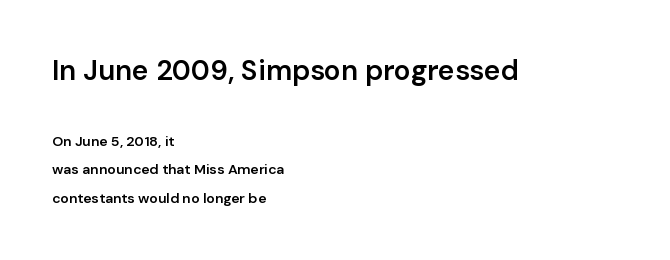
A great deal of white space separates one row of letters from the next. Top chunk: large. Bottom chunk: small. A typesetter would call this proportional, since set widths differ per character. Alignment: flush left.
